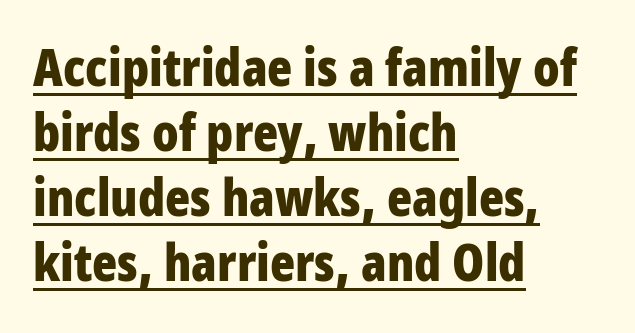
The image shows 52 px bold, condensed sans-serif type, upright; set left-aligned, normal line spacing (1.25x), normal letter spacing, underlined; low stroke contrast and a large x-height.
